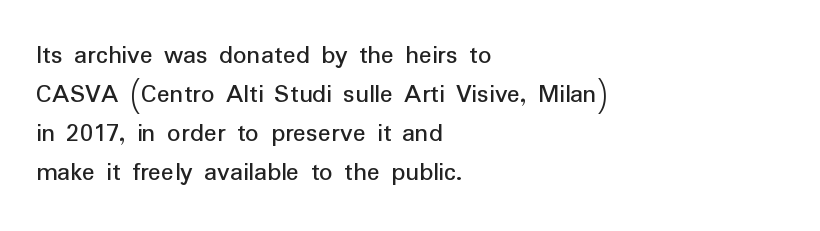
Default kerning and tracking; the words read as compact shapes. No heavy texture on the line: the type isn't bold. A roman cut, with each character standing at attention. Notice how the passage keeps a crisp vertical edge on the left only. Bare-footed words on every line.
